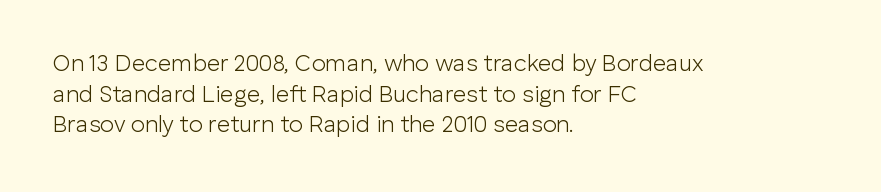
Vertical spacing — default. The text block is weighted toward the left margin, trailing off unevenly rightward. The baseline area is clear. These lines keep a tight, regular rhythm from letter to letter. No extra ink here — the face is not bold.
